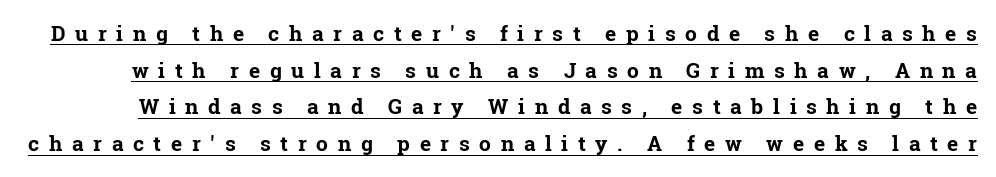
Typographic density is high because the face is bold. This sample carries an underscore along the baseline area. A typesetter would call this heavily tracked-out type. Posture: straight, roman, zero tilt.
